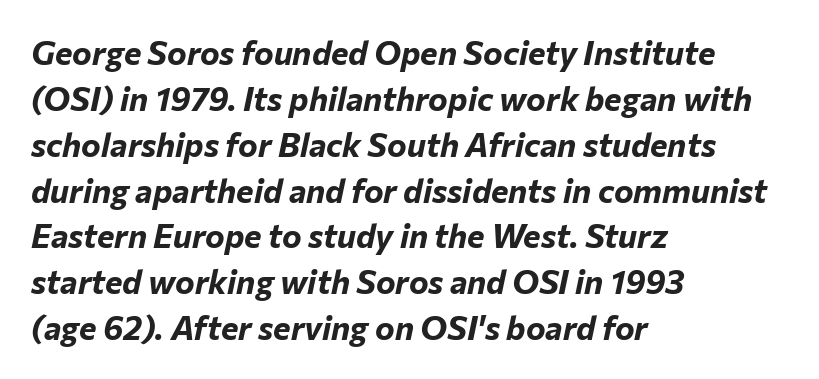
The image shows 33 px bold type, italic (leaning right); set left-aligned, normal line spacing (1.39x), normal letter spacing, not underlined; low stroke contrast and a medium x-height.
